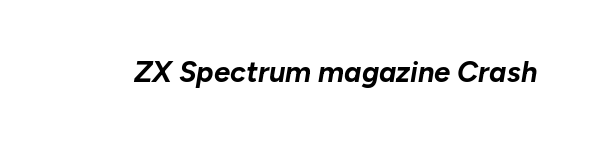
The face used here has a pronounced slope to its letters. Underline: absent. How are the letters spaced? Ordinarily, with no added tracking. Each letter keeps its own natural width here, so spacing adapts to shape. The passage shown is emphatically bold.
